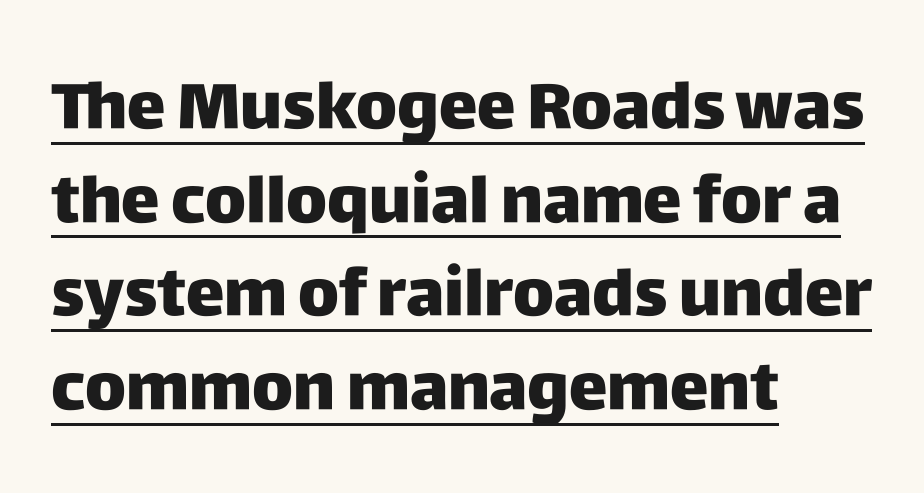
{"serif": "no", "italic": "no", "width": "normal", "stroke_contrast": "low", "x_height": "large", "monospaced": "no", "underline": "yes", "align": "left", "line_spacing": "normal", "line_spacing_ratio": 1.44, "letter_spacing": "normal", "letter_spacing_em": 0.0, "glyph_px": 65}
